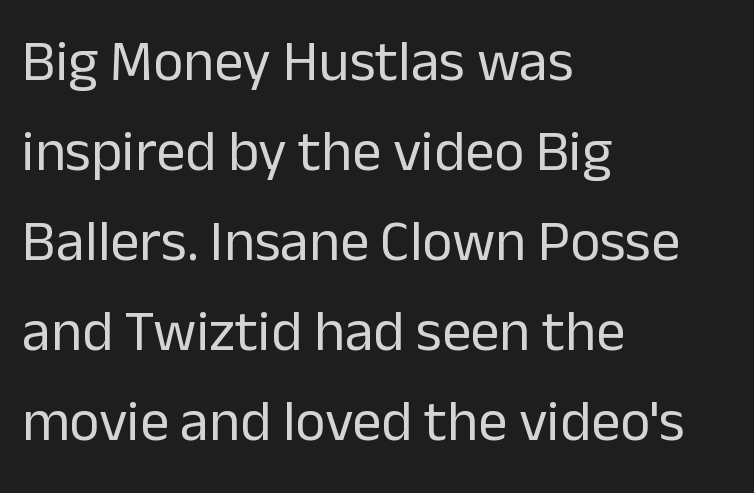
Q: Is the text bold? A: No.
Q: Is the text italic (slanted)? A: No, it is upright.
Q: Is the typeface a serif or a sans-serif typeface? A: Sans-serif.
Q: Is the text underlined? A: No.
Q: How is the paragraph aligned? A: Left-aligned.
Q: Is the spacing between letters normal or unusually wide? A: Normal.
Q: Is the spacing between lines tight, normal or loose? A: Normal.
Q: Width (condensed, normal, or wide)? A: Normal.
Q: Stroke contrast? A: Low.
Q: x-height? A: Medium.
Q: Monospaced? A: No.
